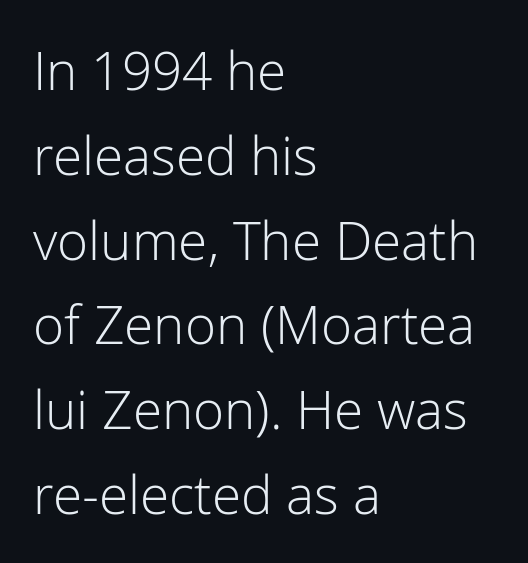
Q: Is the text bold? A: No.
Q: Is the text italic (slanted)? A: No, it is upright.
Q: Is the typeface a serif or a sans-serif typeface? A: Sans-serif.
Q: Is the text underlined? A: No.
Q: How is the paragraph aligned? A: Left-aligned.
Q: Is the spacing between letters normal or unusually wide? A: Normal.
Q: Is the spacing between lines tight, normal or loose? A: Normal.
Q: Width (condensed, normal, or wide)? A: Normal.
Q: Stroke contrast? A: Low.
Q: x-height? A: Medium.
Q: Monospaced? A: No.
